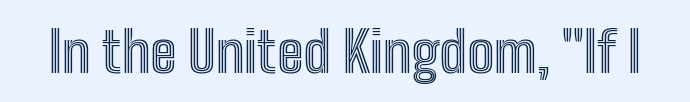
The letters advance in unequal steps, a hallmark of proportional type. Has an underline been added? It has not. The letters sit at their default tracking, neither squeezed nor spread. Notice how the stems are strictly vertical — no italics here.
